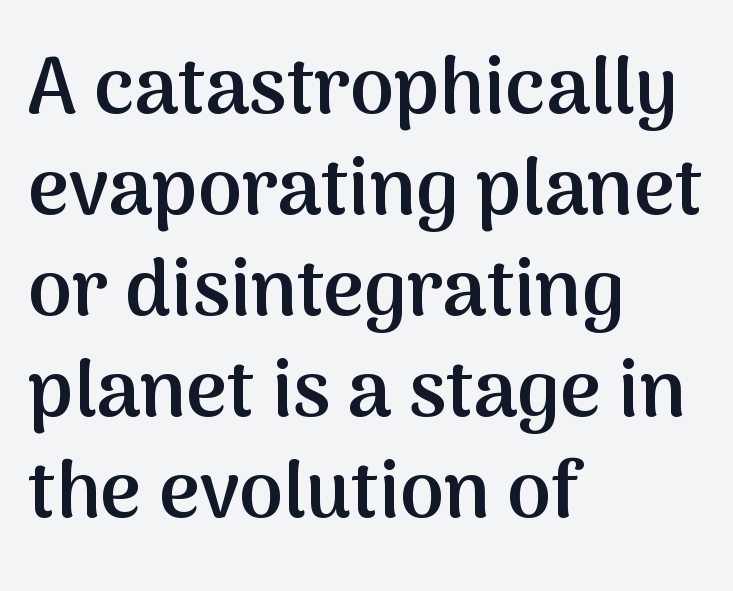
{"serif": "no", "italic": "no", "bold": "semi", "weight": "semibold", "width": "normal", "stroke_contrast": "medium", "x_height": "medium", "monospaced": "no", "underline": "no", "align": "left", "line_spacing": "normal", "line_spacing_ratio": 1.28, "letter_spacing": "normal", "letter_spacing_em": 0.0, "glyph_px": 79}
